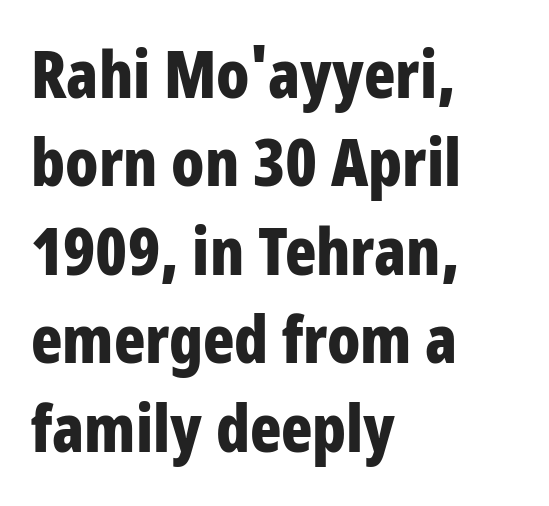
The characters display no serif detailing; their extremities are plain. The passage shown is typed in a proportional face where columns would drift. The rendering keeps characters at their native spacing. The area under the type is left untouched.
